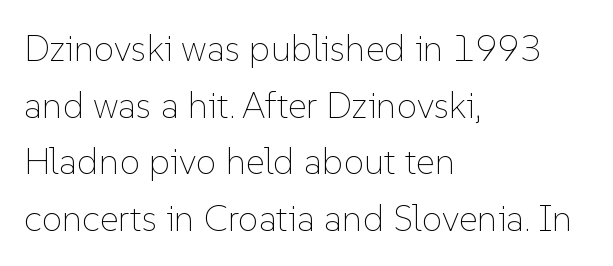
{"italic": "no", "bold": "no", "weight": "thin", "width": "normal", "stroke_contrast": "low", "x_height": "medium", "monospaced": "no", "underline": "no", "align": "left", "line_spacing": "normal", "line_spacing_ratio": 1.53, "letter_spacing": "normal", "letter_spacing_em": 0.0, "glyph_px": 37}
